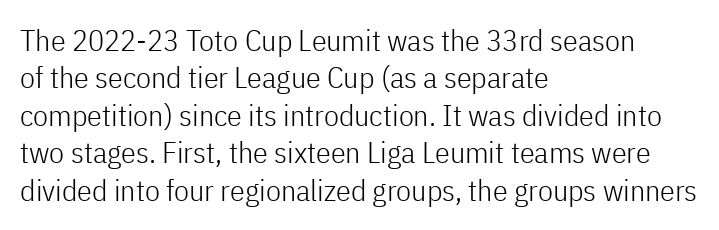
{"serif": "no", "italic": "no", "bold": "no", "weight": "light", "width": "condensed", "stroke_contrast": "low", "x_height": "medium", "monospaced": "no", "underline": "no", "align": "left", "line_spacing": "normal", "line_spacing_ratio": 1.25, "letter_spacing": "normal", "letter_spacing_em": 0.0, "glyph_px": 30}
